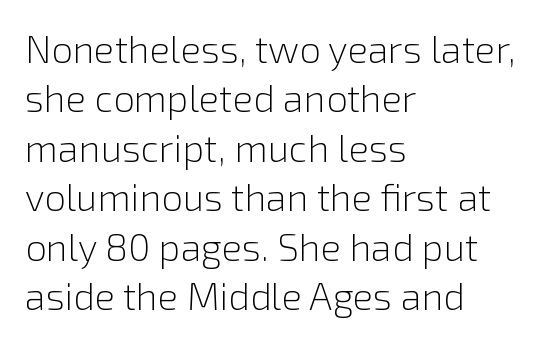
Regarding serifs, this sample does without them. Summary of vertical rhythm: regular, with standard interline spacing. A typesetter would call this zero additional tracking. All the whitespace from short lines collects on the right. Rule under the text: the space is simply empty. The face looks like a standard text weight, possibly lighter.
